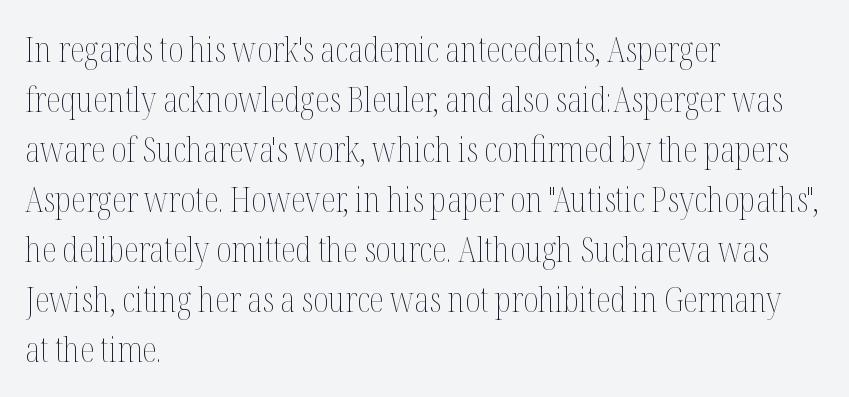
Q: Is the text bold? A: No.
Q: Is the text italic (slanted)? A: No, it is upright.
Q: Is the text underlined? A: No.
Q: How is the paragraph aligned? A: Left-aligned.
Q: Is the spacing between letters normal or unusually wide? A: Normal.
Q: Is the spacing between lines tight, normal or loose? A: Normal.
Q: Width (condensed, normal, or wide)? A: Condensed.
Q: Stroke contrast? A: Medium.
Q: x-height? A: Medium.
Q: Monospaced? A: No.
